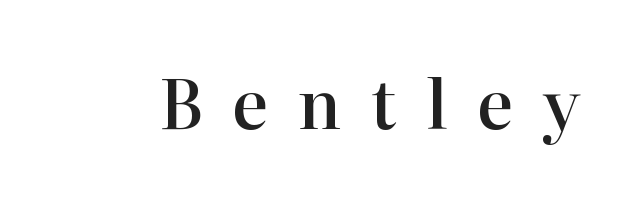
The glyphs are unaccompanied by any horizontal stroke below them. Is the type bold? Partly — it's a semibold, heavier than regular but not fully bold. Each letter keeps its own natural width here, so spacing adapts to shape. Every stem runs plumb, perpendicular to the baseline. Letterform terminals end in serifs throughout the passage. How are the letters spaced? Widely, with obvious added tracking.
